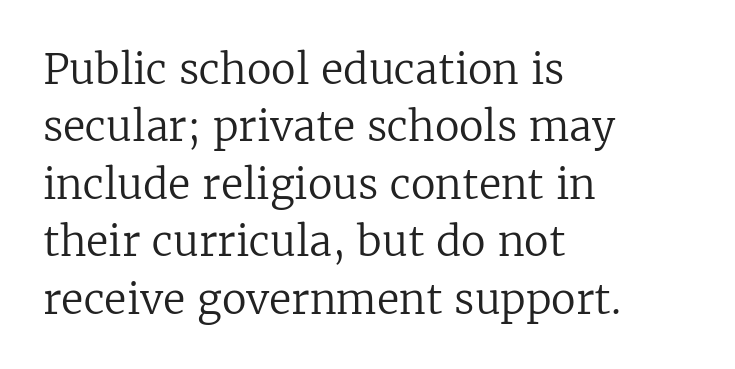
This is not heavy type; no bold has been used. Horizontal bands of white between lines are of average thickness. Each letter's strokes conclude with small projecting serifs. Observe the ordinary spacing: letters are neighbours, not strangers. The zone under the glyphs is completely vacant. Here the designer chose a conventional face with non-uniform glyph widths.
